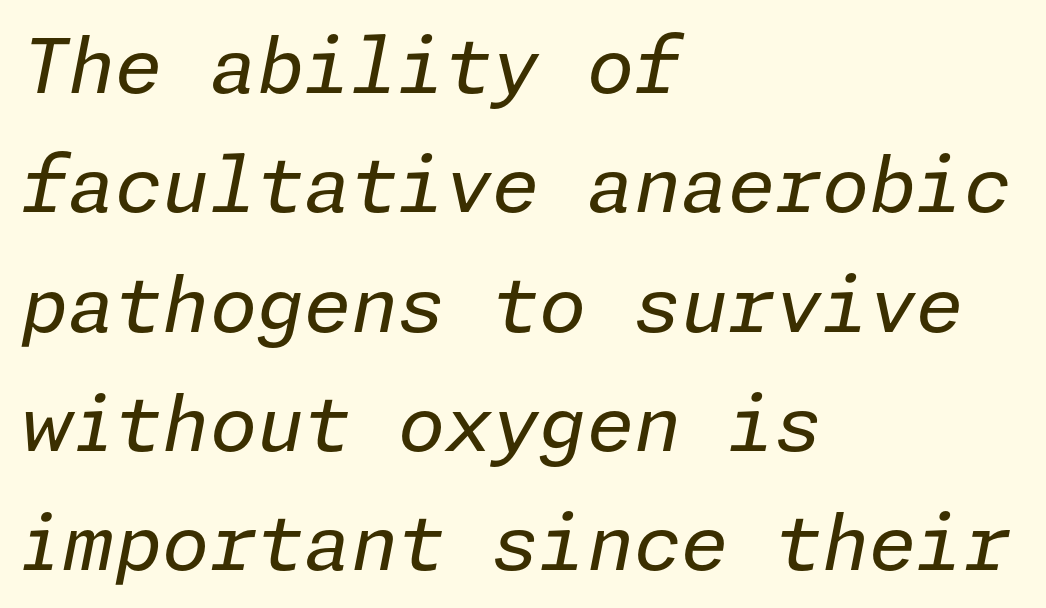
Q: Is the text bold? A: No.
Q: Is the text italic (slanted)? A: Yes, it leans right by about 11 degrees.
Q: Is the text underlined? A: No.
Q: How is the paragraph aligned? A: Left-aligned.
Q: Is the spacing between letters normal or unusually wide? A: Normal.
Q: Is the spacing between lines tight, normal or loose? A: Normal.
Q: Width (condensed, normal, or wide)? A: Normal.
Q: Stroke contrast? A: Low.
Q: x-height? A: Medium.
